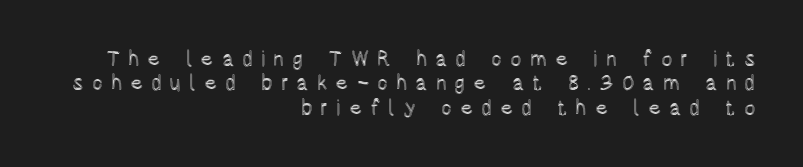
The image shows 21 px text type, upright; set right-aligned, line spacing 1.16x, unusually wide letter spacing (+0.38 em), not underlined.
